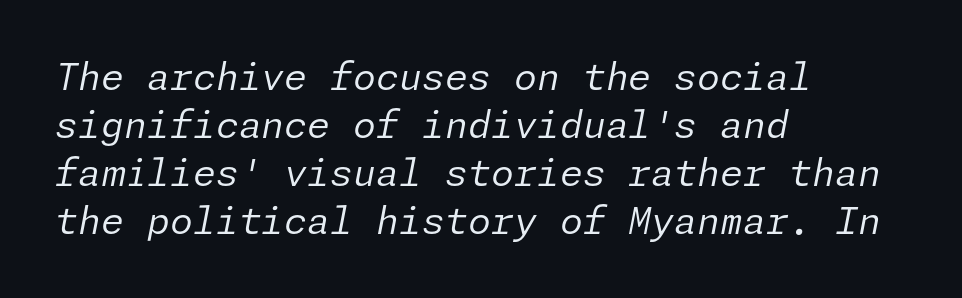
{"italic": "yes", "lean": "right", "slant_degrees": 11, "bold": "no", "weight": "regular", "width": "normal", "stroke_contrast": "low", "x_height": "medium", "underline": "no", "align": "left", "line_spacing": "normal", "line_spacing_ratio": 1.3, "letter_spacing": "normal", "letter_spacing_em": 0.0, "glyph_px": 37}
